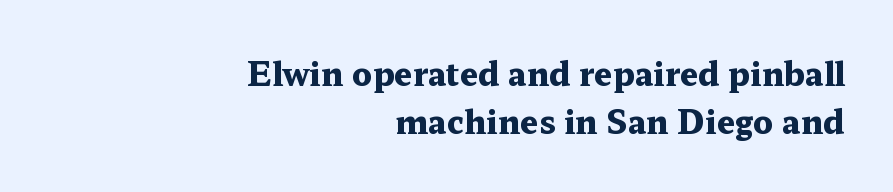
The rendering uses natural spacing where letterforms have individual widths. A full-strength bold gives these letters their thick strokes. Descenders hang freely into open space. The designer left line spacing at the default. When letters stand straight like this, we call the style roman or upright.
